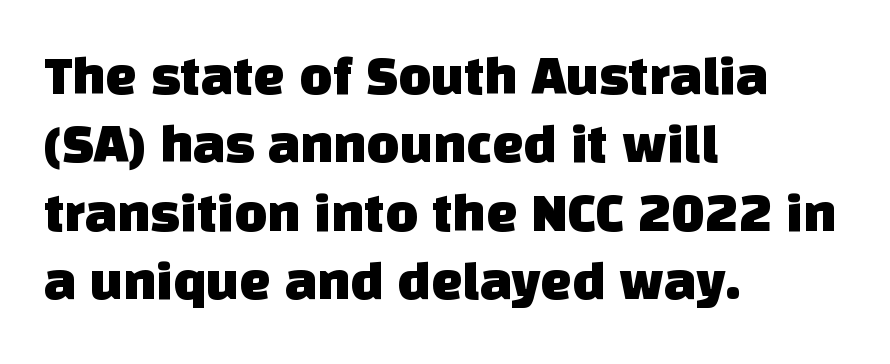
Q: Is the typeface a serif or a sans-serif typeface? A: Sans-serif.
Q: Is the text underlined? A: No.
Q: How is the paragraph aligned? A: Left-aligned.
Q: Is the spacing between letters normal or unusually wide? A: Normal.
Q: Width (condensed, normal, or wide)? A: Normal.
Q: Stroke contrast? A: Low.
Q: x-height? A: Large.
Q: Monospaced? A: No.
